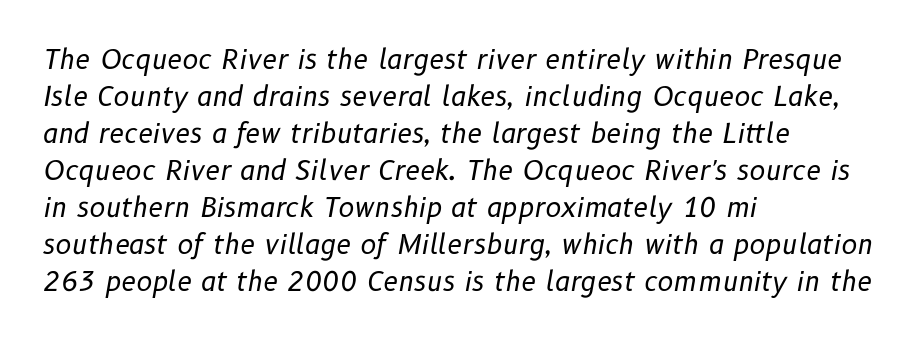
{"italic": "yes", "lean": "right", "slant_degrees": 10, "bold": "no", "underline": "no", "align": "left", "line_spacing": "normal", "line_spacing_ratio": 1.37, "letter_spacing": "normal", "letter_spacing_em": 0.0, "glyph_px": 27}
